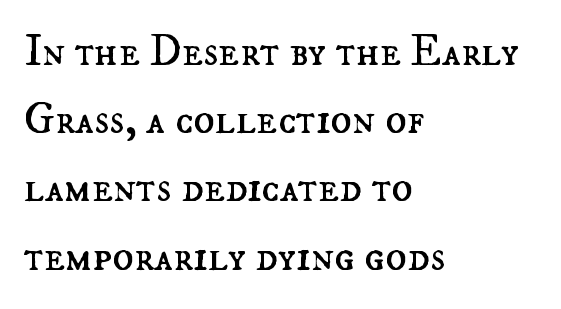
Q: Is the text bold? A: No.
Q: Is the text italic (slanted)? A: No, it is upright.
Q: Is the text underlined? A: No.
Q: How is the paragraph aligned? A: Left-aligned.
Q: Is the spacing between letters normal or unusually wide? A: Normal.
Q: Is the spacing between lines tight, normal or loose? A: Normal.
Q: Width (condensed, normal, or wide)? A: Normal.
Q: Stroke contrast? A: Medium.
Q: x-height? A: Small.
Q: Monospaced? A: No.
